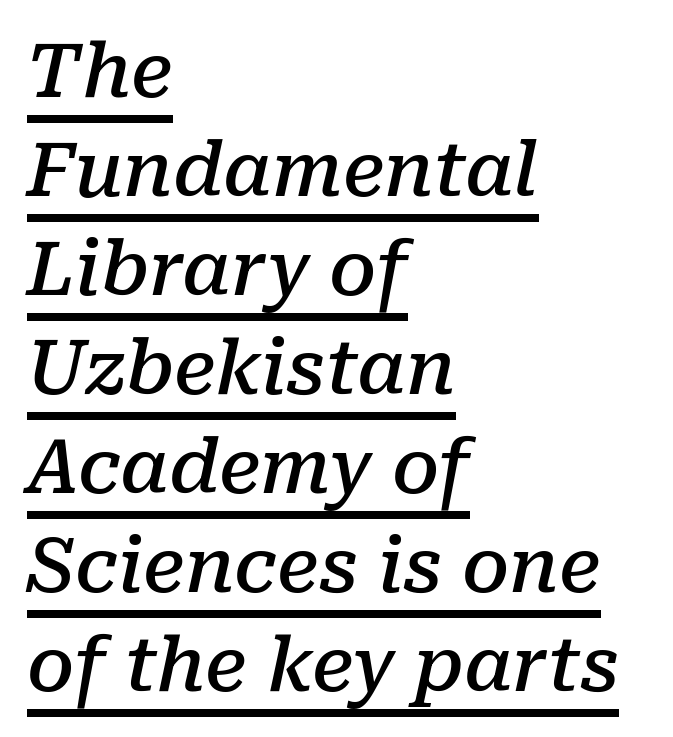
The image shows 75 px semibold serif type, italic (leaning right); set left-aligned, normal line spacing (1.32x), normal letter spacing, underlined; low stroke contrast and a medium x-height.
